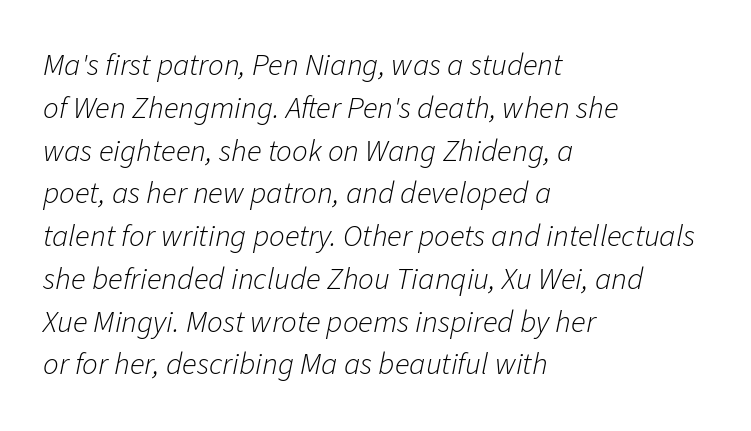
No heavy texture on the line: the type isn't bold. This sample has the flowing, uneven cadence of proportional lettering. Check under the words: just untouched page. Horizontal alignment here is leftward, the default for most running prose.
